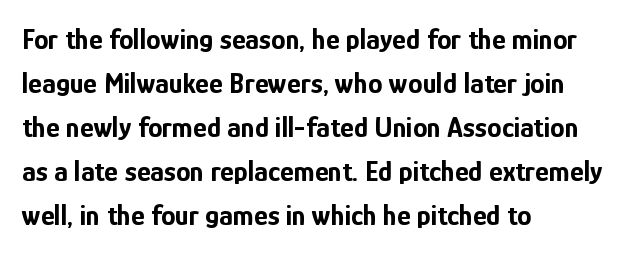
Letterform terminals end flat and unadorned throughout the passage. The line texture is even and compact thanks to regular tracking. Do the letters lean? They stand straight. Quick note: underline off. Which margin do the lines hug? The left one — the right edge is uneven.
